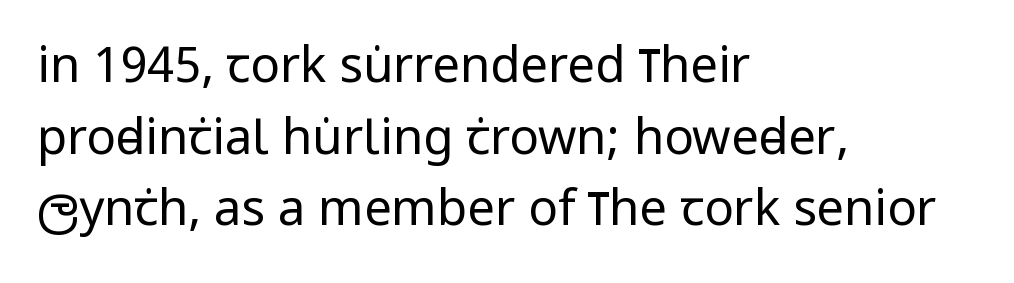
Note: no serifs on the glyphs. Weight class: somewhere from thin through regular. The passage shown is not underscored anywhere. This is roman type, the default non-slanted kind. These lines sit exactly where default settings would place them.
